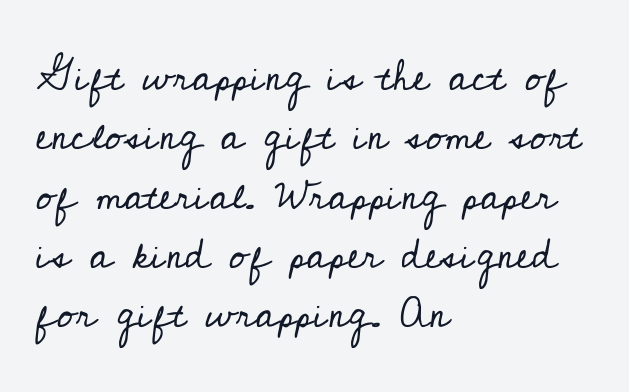
The image shows 43 px regular-weight serif type; set left-aligned, normal line spacing (1.38x), normal letter spacing, not underlined; low stroke contrast and a small x-height.
